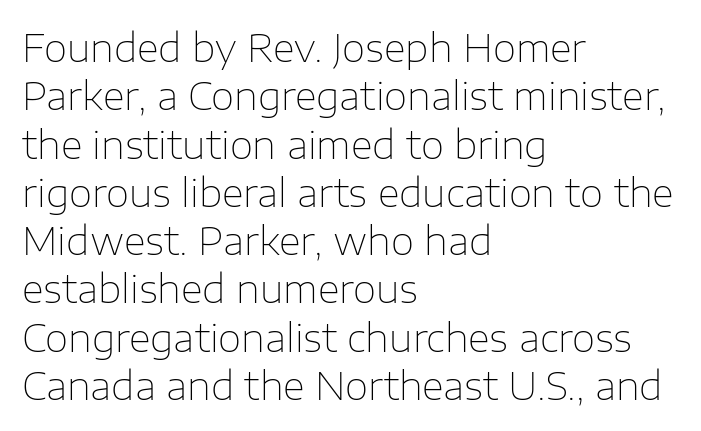
Q: Is the text bold? A: No.
Q: Is the text italic (slanted)? A: No, it is upright.
Q: Is the typeface a serif or a sans-serif typeface? A: Sans-serif.
Q: Is the text underlined? A: No.
Q: How is the paragraph aligned? A: Left-aligned.
Q: Is the spacing between letters normal or unusually wide? A: Normal.
Q: Is the spacing between lines tight, normal or loose? A: Normal.
Q: Width (condensed, normal, or wide)? A: Normal.
Q: Stroke contrast? A: Low.
Q: x-height? A: Medium.
Q: Monospaced? A: No.
